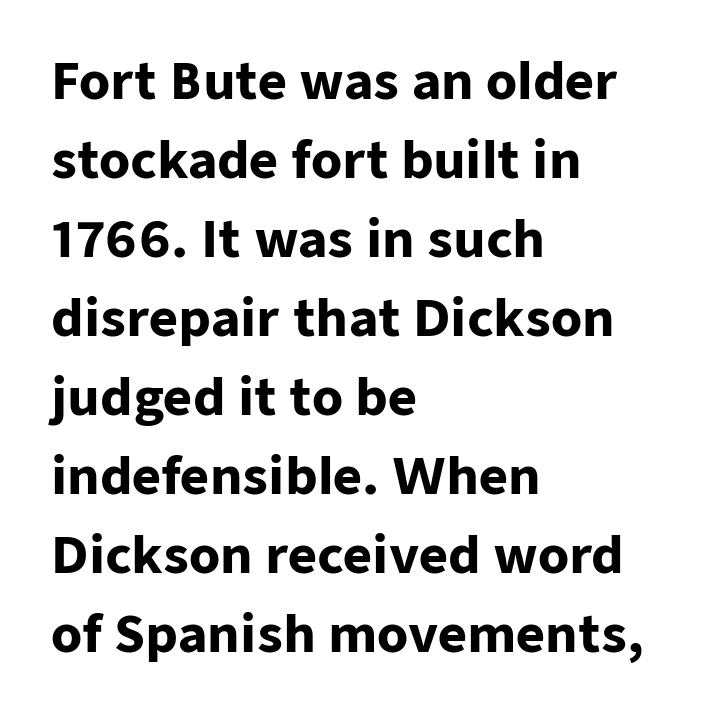
The image shows 50 px heavy sans-serif type, upright; set left-aligned, normal line spacing (1.58x), normal letter spacing, not underlined; low stroke contrast and a medium x-height.
